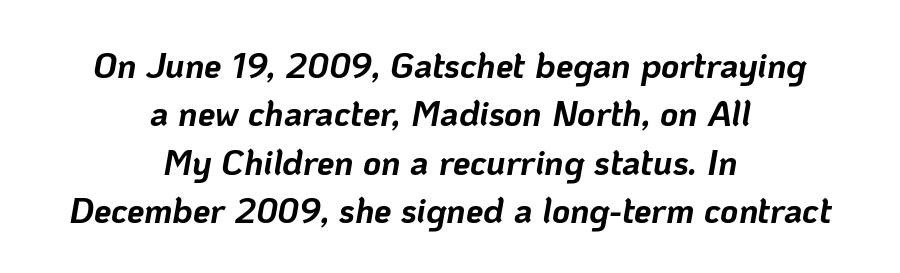
Q: Is the text bold? A: Yes.
Q: Is the text italic (slanted)? A: Yes, it leans right by about 10 degrees.
Q: Is the text underlined? A: No.
Q: How is the paragraph aligned? A: Centered.
Q: Is the spacing between letters normal or unusually wide? A: Normal.
Q: Is the spacing between lines tight, normal or loose? A: Normal.
Q: Width (condensed, normal, or wide)? A: Normal.
Q: Stroke contrast? A: Low.
Q: x-height? A: Medium.
Q: Monospaced? A: No.
